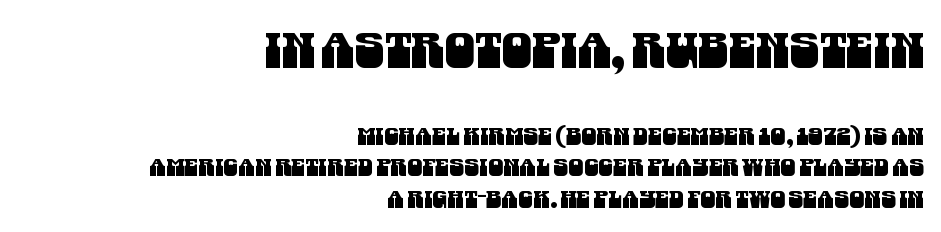
The passage shown is not underscored anywhere. Observe the absence of serifs on each vertical stroke in this sample. The paragraph has a hard right edge and a soft left edge. These lines sit exactly where default settings would place them. In this sample the first text group is rendered at the bigger scale.
